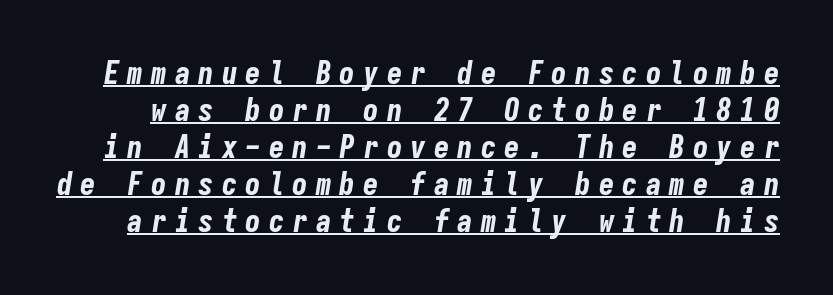
{"italic": "yes", "lean": "right", "slant_degrees": 9, "bold": "yes", "weight": "bold", "width": "condensed", "stroke_contrast": "low", "x_height": "medium", "monospaced": "yes", "underline": "yes", "line_spacing_ratio": 1.19, "letter_spacing": "wide", "letter_spacing_em": 0.26, "glyph_px": 31}
